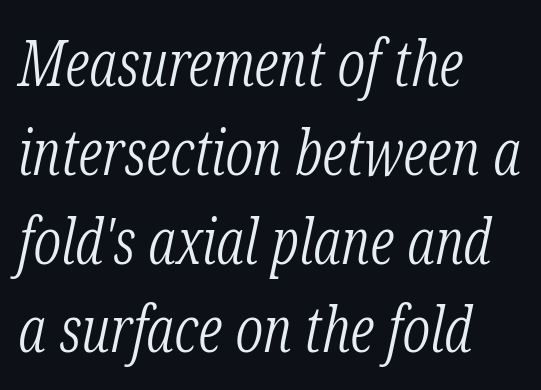
In terms of letterspacing, this is plain default setting. The letterforms sit at book weight or below. In terms of posture, this sample is oblique. Look at the bottom of the vertical strokes: they flare into serifs here. Is this a fixed-width face? No — the glyphs have proportional, varying widths.
